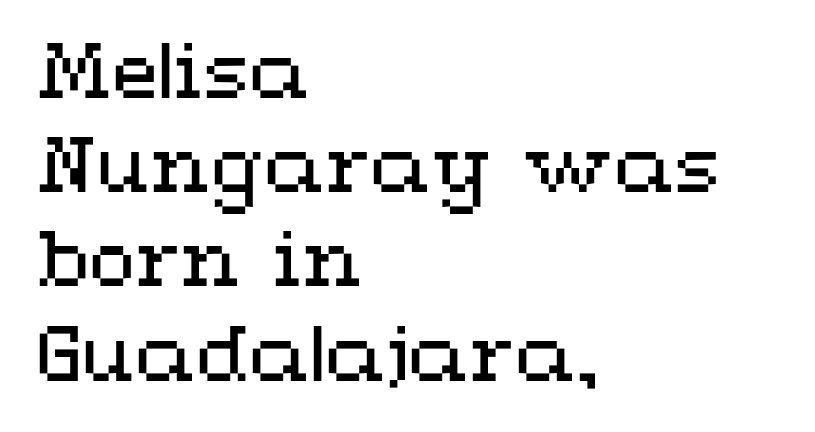
The image shows 76 px regular-weight, wide type, upright; set left-aligned, line spacing 1.24x, normal letter spacing, not underlined; medium stroke contrast and a medium x-height.
